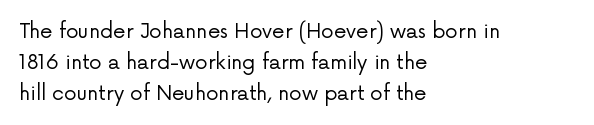
Q: Is the text bold? A: No.
Q: Is the text italic (slanted)? A: No, it is upright.
Q: Is the text underlined? A: No.
Q: How is the paragraph aligned? A: Left-aligned.
Q: Is the spacing between letters normal or unusually wide? A: Normal.
Q: Is the spacing between lines tight, normal or loose? A: Normal.
